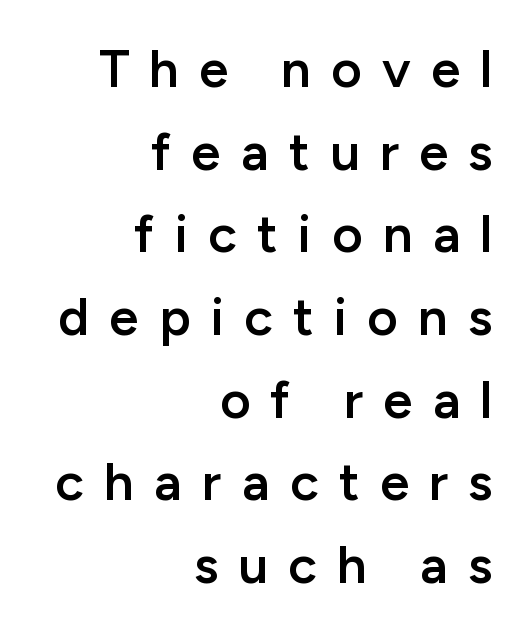
The image shows 53 px semibold sans-serif type, upright; set right-aligned, normal line spacing (1.56x), unusually wide letter spacing (+0.38 em), not underlined; low stroke contrast and a medium x-height.
